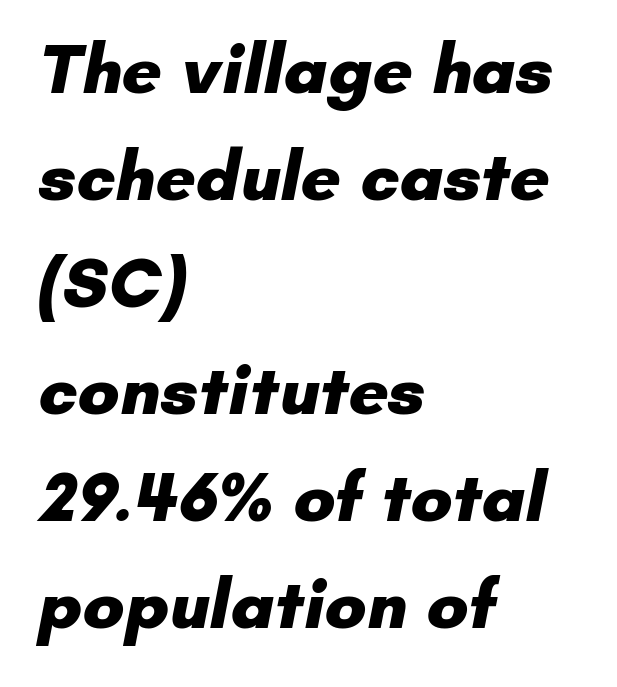
{"serif": "no", "bold": "yes", "weight": "heavy", "width": "normal", "stroke_contrast": "low", "x_height": "small", "monospaced": "no", "underline": "no", "align": "left", "line_spacing": "normal", "line_spacing_ratio": 1.53, "letter_spacing": "normal", "letter_spacing_em": 0.0, "glyph_px": 70}
